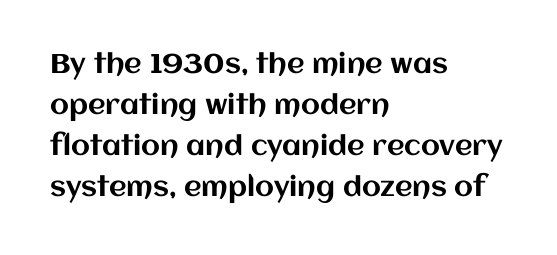
Underlining? Definitely not there. The passage shown stacks its lines at a standard gap. Tall strokes in this sample are plumb rather than angled. Is the block centered? No — it sits flush against the left margin.
